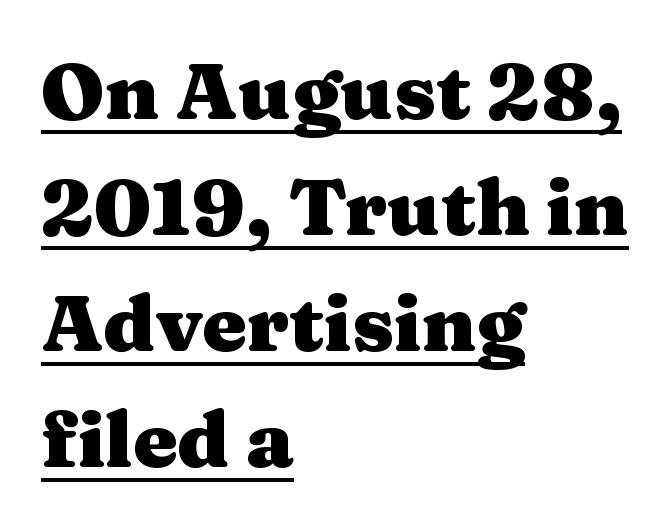
Q: Is the text bold? A: Yes.
Q: Is the text italic (slanted)? A: No, it is upright.
Q: Is the typeface a serif or a sans-serif typeface? A: Serif.
Q: Is the text underlined? A: Yes.
Q: How is the paragraph aligned? A: Left-aligned.
Q: Is the spacing between letters normal or unusually wide? A: Normal.
Q: Is the spacing between lines tight, normal or loose? A: Normal.
Q: Width (condensed, normal, or wide)? A: Wide.
Q: Stroke contrast? A: Medium.
Q: x-height? A: Medium.
Q: Monospaced? A: No.
